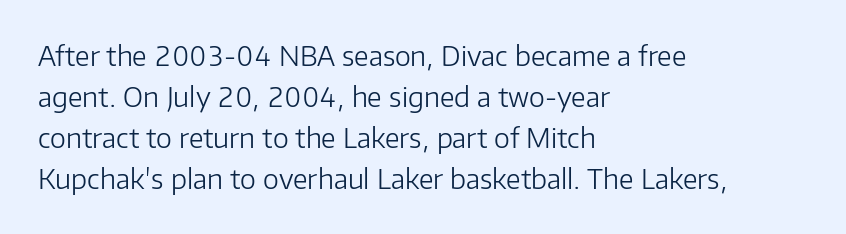
On a weight scale, this lands at 450 or below. The passage shown has conventional tracking throughout. A normal amount of white space separates one row of letters from the next. The rag falls on the right side of this text block.
